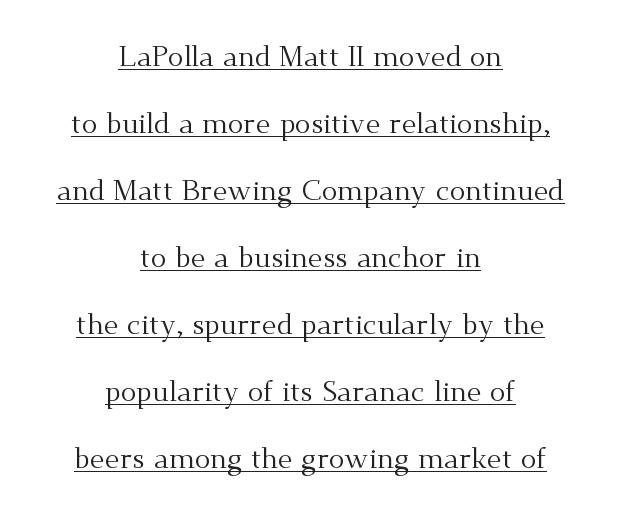
Q: Is the text bold? A: No.
Q: Is the text italic (slanted)? A: No, it is upright.
Q: Is the typeface a serif or a sans-serif typeface? A: Serif.
Q: Is the text underlined? A: Yes.
Q: How is the paragraph aligned? A: Centered.
Q: Is the spacing between letters normal or unusually wide? A: Normal.
Q: Is the spacing between lines tight, normal or loose? A: Loose.
Q: Width (condensed, normal, or wide)? A: Normal.
Q: Stroke contrast? A: Medium.
Q: x-height? A: Small.
Q: Monospaced? A: No.
